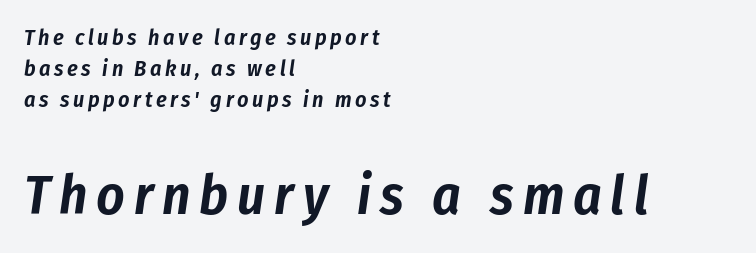
The image shows 55 px condensed type, italic (leaning right); set left-aligned, normal line spacing (1.42x), not underlined; the second (bottom) block is 2.5x larger; low stroke contrast and a medium x-height.
